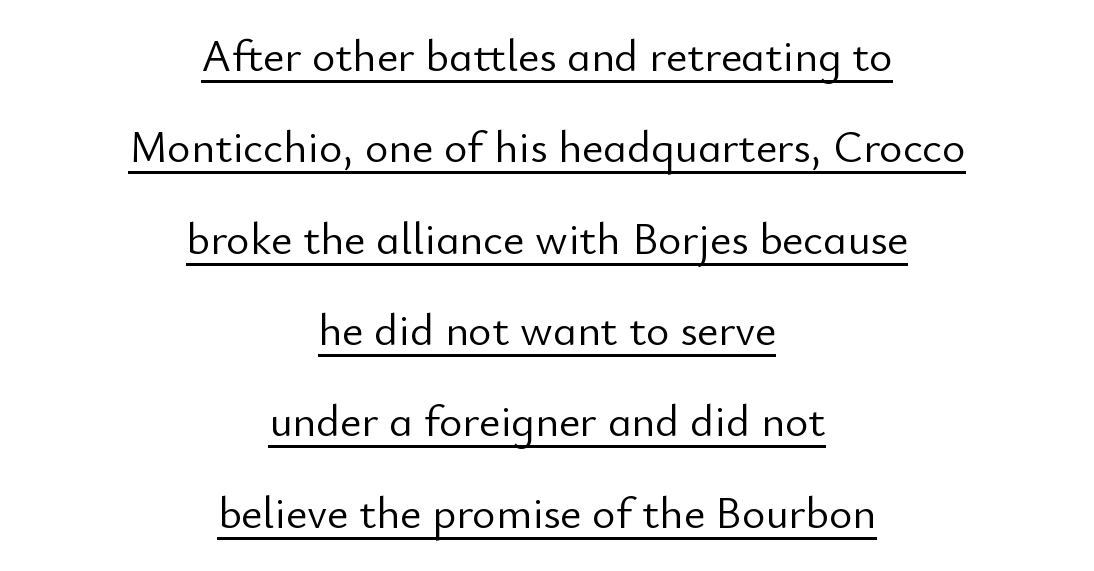
{"serif": "no", "italic": "no", "bold": "no", "weight": "light", "width": "normal", "stroke_contrast": "low", "x_height": "small", "monospaced": "no", "underline": "yes", "align": "center", "line_spacing": "loose", "line_spacing_ratio": 2.03, "letter_spacing": "normal", "letter_spacing_em": 0.0, "glyph_px": 45}
